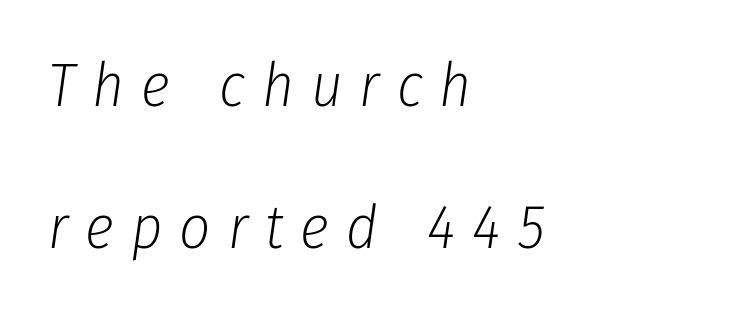
The strip under each line holds only bare page. Is the type heavy? It reads as light-to-regular instead. Line starts are locked; line ends wander. The line texture is sparse and dotted thanks to wide tracking. In terms of posture, this sample is oblique. The letters advance in unequal steps, a hallmark of proportional type.
